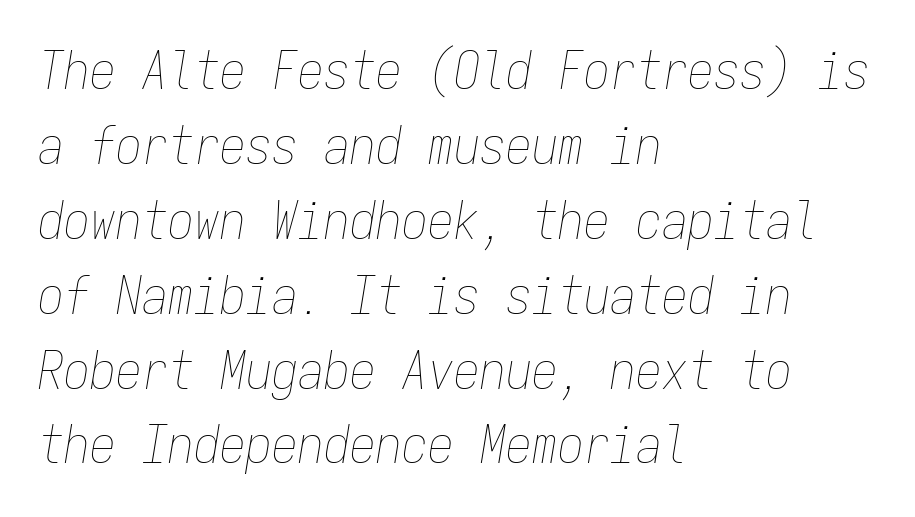
The image shows 52 px thin, condensed type, italic (leaning right), monospaced; set left-aligned, normal line spacing (1.44x), normal letter spacing, not underlined; low stroke contrast and a medium x-height.
